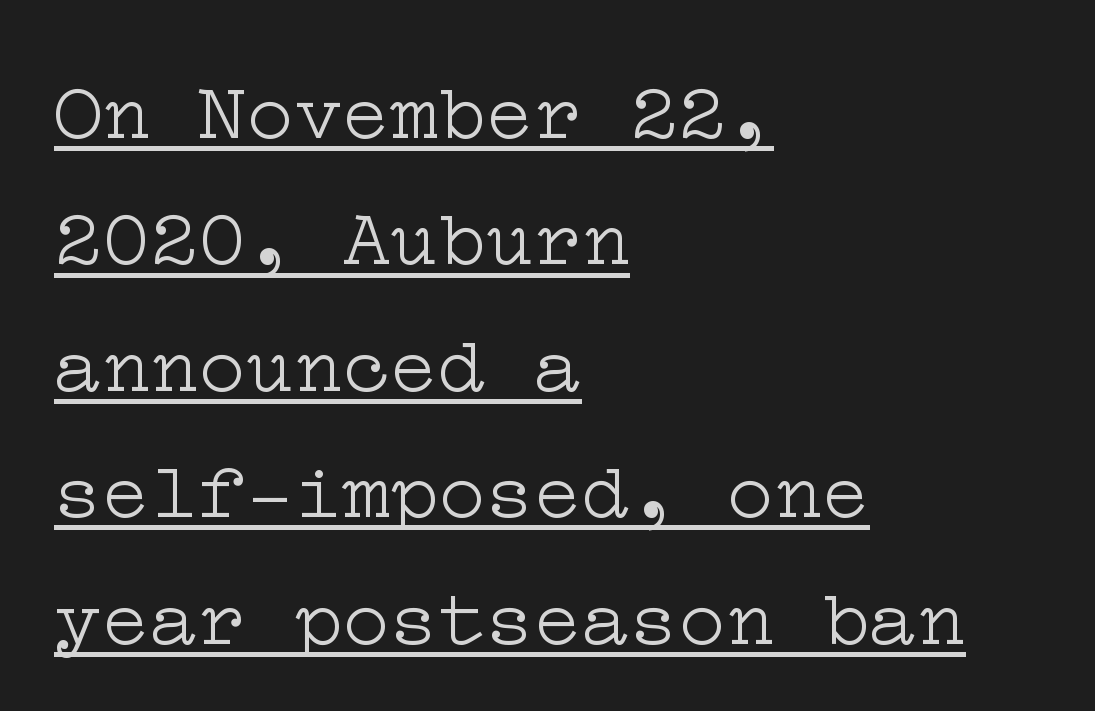
{"serif": "yes", "italic": "no", "bold": "no", "weight": "light", "width": "wide", "stroke_contrast": "low", "x_height": "medium", "underline": "yes", "align": "left", "line_spacing": "normal", "line_spacing_ratio": 1.58, "letter_spacing": "normal", "letter_spacing_em": 0.0, "glyph_px": 80}
